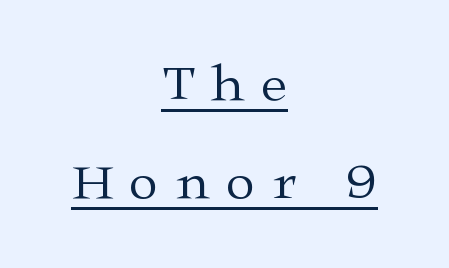
The image shows 52 px regular-weight, wide serif type, upright; set centered, line spacing 1.89x, unusually wide letter spacing (+0.33 em), underlined; medium stroke contrast and a medium x-height.
